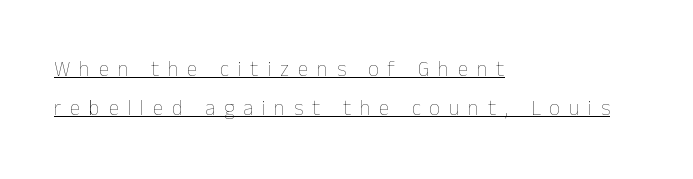
{"italic": "no", "bold": "no", "underline": "yes", "align": "left", "line_spacing_ratio": 1.87, "letter_spacing": "wide", "letter_spacing_em": 0.42, "glyph_px": 21}
